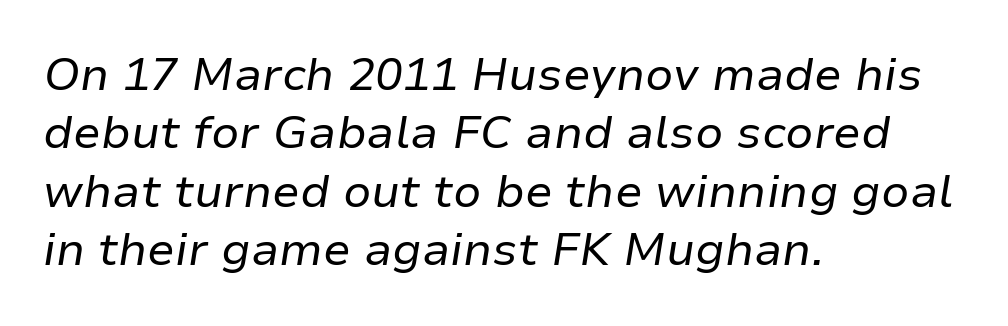
{"italic": "yes", "lean": "right", "slant_degrees": 9, "bold": "no", "weight": "regular", "width": "normal", "stroke_contrast": "low", "x_height": "medium", "monospaced": "no", "underline": "no", "align": "left", "line_spacing": "normal", "line_spacing_ratio": 1.27, "letter_spacing": "normal", "letter_spacing_em": 0.0, "glyph_px": 46}
